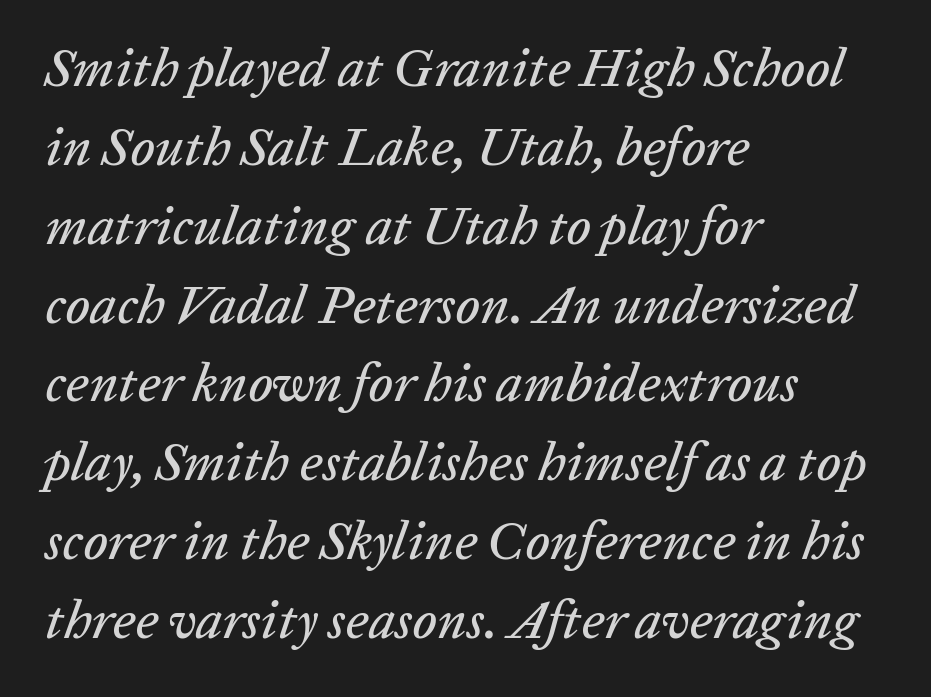
{"italic": "yes", "lean": "right", "slant_degrees": 20, "width": "normal", "stroke_contrast": "low", "x_height": "medium", "monospaced": "no", "underline": "no", "align": "left", "line_spacing": "normal", "line_spacing_ratio": 1.46, "letter_spacing": "normal", "letter_spacing_em": 0.0, "glyph_px": 54}
